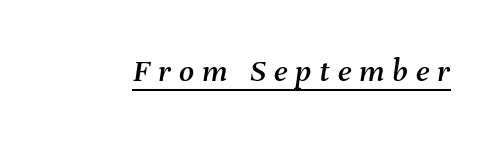
Slant detected: the letters are inclined. This sample has the flowing, uneven cadence of proportional lettering. The rendered words wear a rule along their underside. Characters follow at a spacing far wider than the type designer built in.
